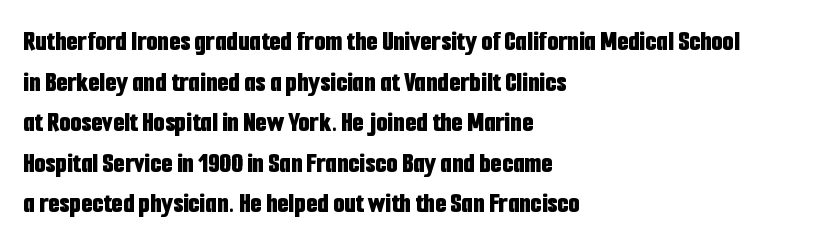
The image shows 29 px bold, condensed sans-serif type, upright; set left-aligned, normal line spacing (1.4x), normal letter spacing, not underlined; low stroke contrast and a medium x-height.
